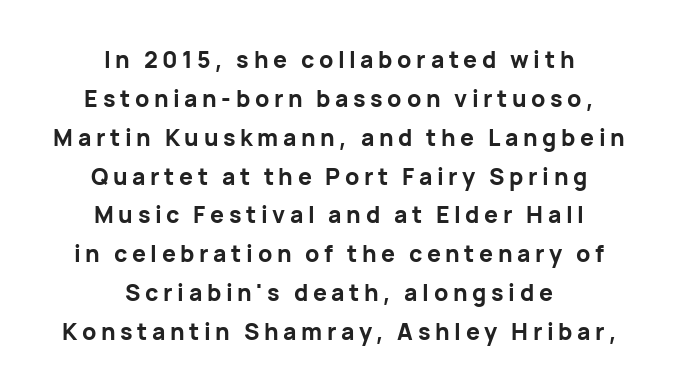
The image shows 23 px bold type, upright; set centered, normal line spacing (1.69x), unusually wide letter spacing (+0.2 em), not underlined.
